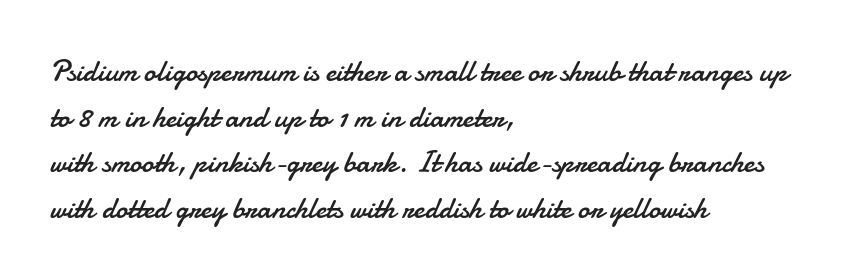
{"serif": "no", "bold": "no", "weight": "regular", "width": "normal", "stroke_contrast": "low", "x_height": "small", "monospaced": "no", "underline": "no", "align": "left", "line_spacing": "normal", "line_spacing_ratio": 1.52, "letter_spacing": "normal", "letter_spacing_em": 0.0, "glyph_px": 30}
